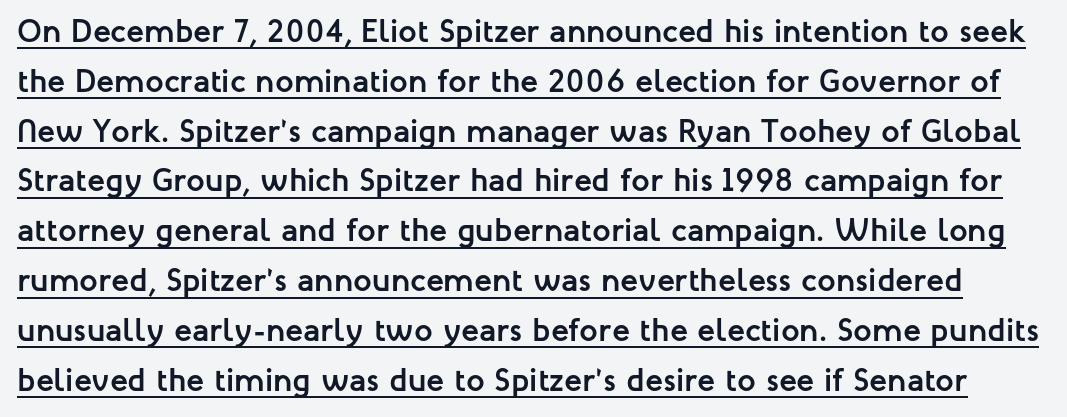
These lines keep a tight, regular rhythm from letter to letter. This sample has the flowing, uneven cadence of proportional lettering. These lines carry a lot of weight — the face is fully bold. A normal amount of white space separates one row of letters from the next. Grotesque or geometric, the face here clearly has no serifs.
